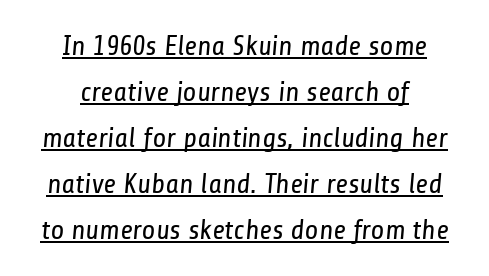
{"serif": "no", "bold": "no", "weight": "regular", "width": "condensed", "stroke_contrast": "low", "x_height": "medium", "monospaced": "no", "underline": "yes", "line_spacing": "normal", "line_spacing_ratio": 1.64, "letter_spacing": "normal", "letter_spacing_em": 0.0, "glyph_px": 28}
